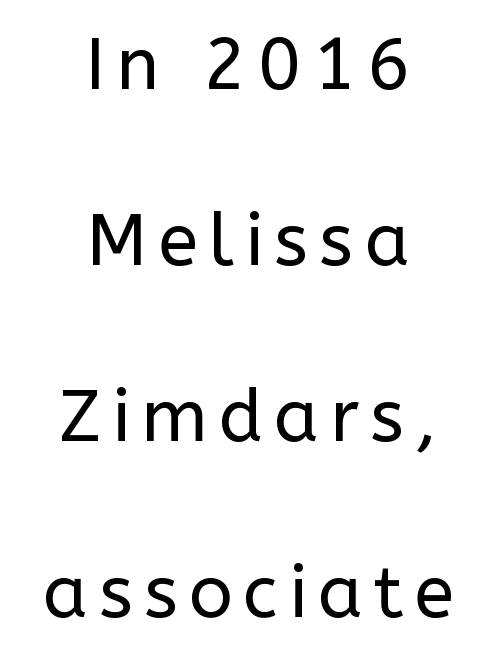
Q: Is the text bold? A: No.
Q: Is the text italic (slanted)? A: No, it is upright.
Q: Is the typeface a serif or a sans-serif typeface? A: Sans-serif.
Q: Is the text underlined? A: No.
Q: How is the paragraph aligned? A: Centered.
Q: Is the spacing between lines tight, normal or loose? A: Loose.
Q: Width (condensed, normal, or wide)? A: Normal.
Q: Stroke contrast? A: Low.
Q: x-height? A: Medium.
Q: Monospaced? A: No.
